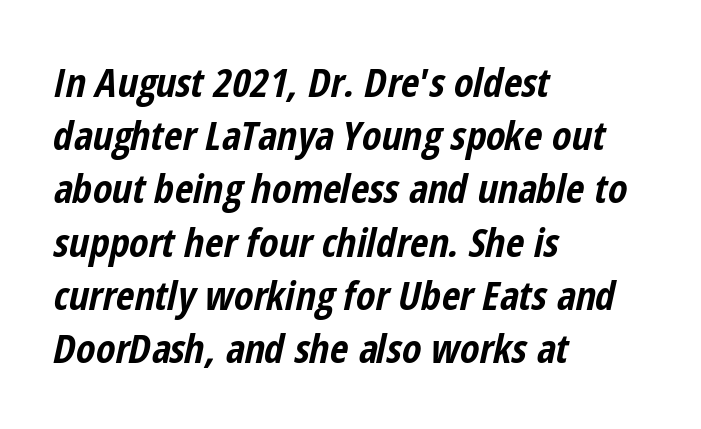
{"italic": "yes", "lean": "right", "slant_degrees": 12, "bold": "yes", "weight": "bold", "width": "condensed", "stroke_contrast": "low", "x_height": "medium", "monospaced": "no", "underline": "no", "align": "left", "line_spacing": "normal", "line_spacing_ratio": 1.33, "letter_spacing": "normal", "letter_spacing_em": 0.0, "glyph_px": 40}
